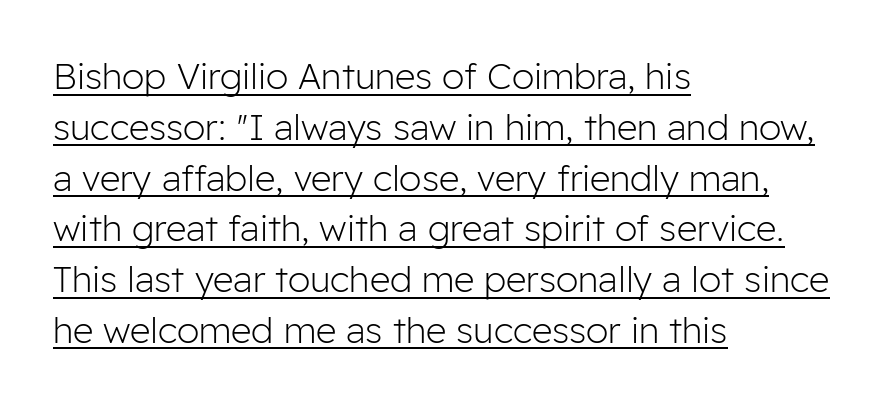
The image shows 36 px light sans-serif type, upright; set left-aligned, normal line spacing (1.41x), normal letter spacing, underlined; low stroke contrast and a medium x-height.
